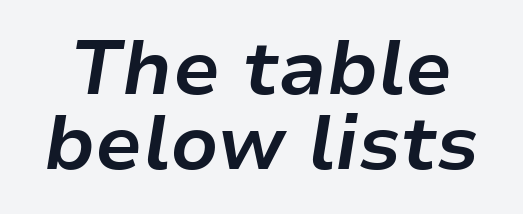
Students, observe: this is what under-led, compact text looks like. The face used here has the dense, thick strokes of a bold. Looks like regular typesetting: each glyph gets only the width it needs. Short note: letters normally spaced. If you drew a line through each stem, it would be angled. This rendering features lettering with no underline.
